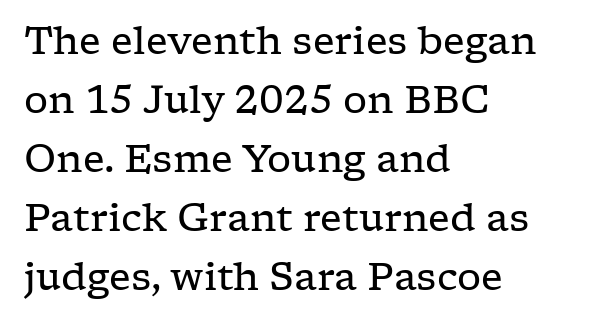
The type family on display is of the serif kind. Leading matches the norm, producing a regular column. If you drew a line through each stem, it would be perfectly vertical. The passage shown is typed in a proportional face where columns would drift.
